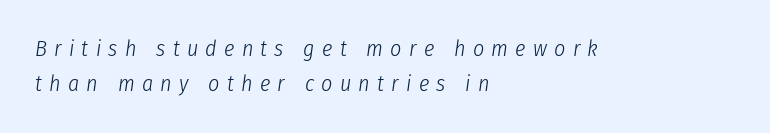
Q: Is the text bold? A: No.
Q: Is the text italic (slanted)? A: Yes, it leans right by about 8 degrees.
Q: Is the text underlined? A: No.
Q: How is the paragraph aligned? A: Left-aligned.
Q: Is the spacing between letters normal or unusually wide? A: Unusually wide.
Q: Is the spacing between lines tight, normal or loose? A: Normal.
